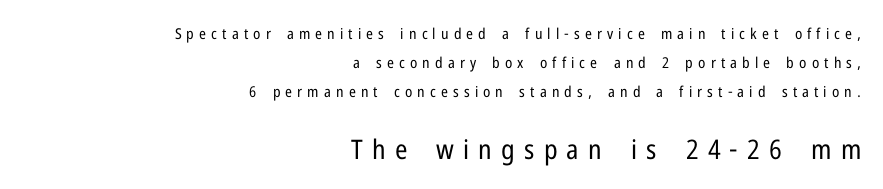
{"italic": "no", "bold": "no", "underline": "no", "align": "right", "line_spacing": "loose", "line_spacing_ratio": 1.92, "letter_spacing": "wide", "letter_spacing_em": 0.34, "larger_block": "second", "size_ratio": 1.8, "glyph_px": 27}
